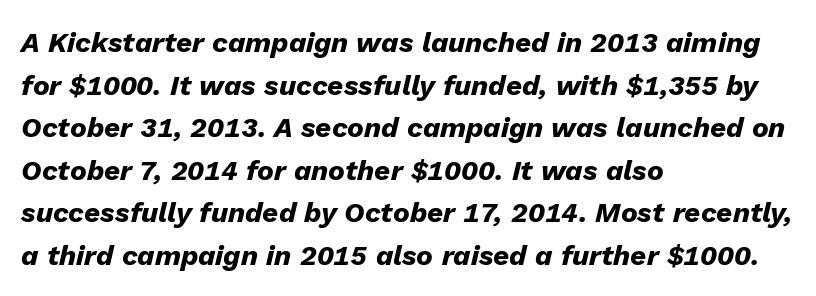
Q: Is the text bold? A: Yes.
Q: Is the text italic (slanted)? A: Yes, it leans right by about 13 degrees.
Q: Is the text underlined? A: No.
Q: How is the paragraph aligned? A: Left-aligned.
Q: Is the spacing between letters normal or unusually wide? A: Normal.
Q: Is the spacing between lines tight, normal or loose? A: Normal.
Q: Width (condensed, normal, or wide)? A: Normal.
Q: Stroke contrast? A: Low.
Q: x-height? A: Medium.
Q: Monospaced? A: No.
